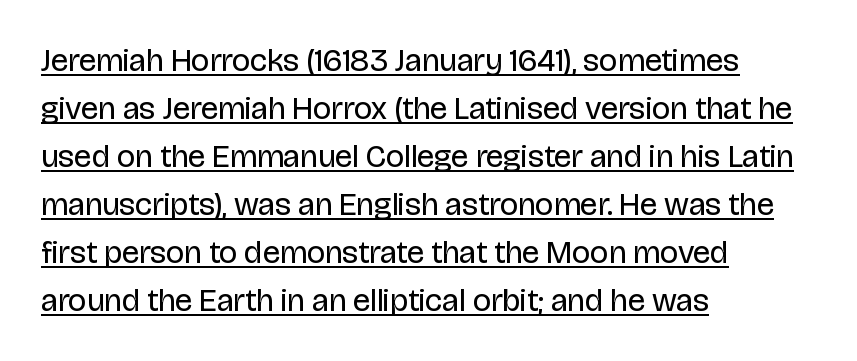
The image shows 32 px regular-weight sans-serif type, upright; set left-aligned, normal line spacing (1.5x), normal letter spacing, underlined; low stroke contrast and a large x-height.
